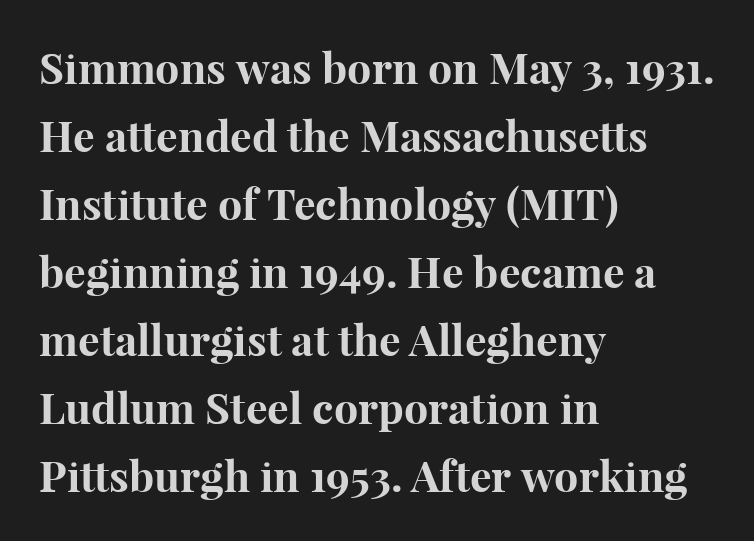
What stands out about the letter spacing? Nothing — it is the standard amount. The passage shown stacks its lines at a standard gap. You could not count columns in this text — the font is proportionally spaced. Vertical strokes here are truly vertical.
